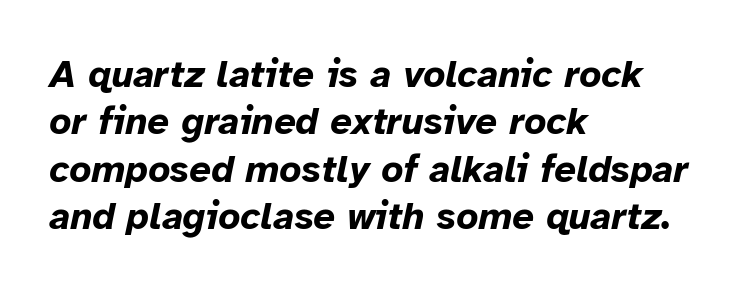
The image shows 38 px bold type, italic (leaning right); set left-aligned, normal line spacing (1.25x), normal letter spacing, not underlined; low stroke contrast and a medium x-height.
